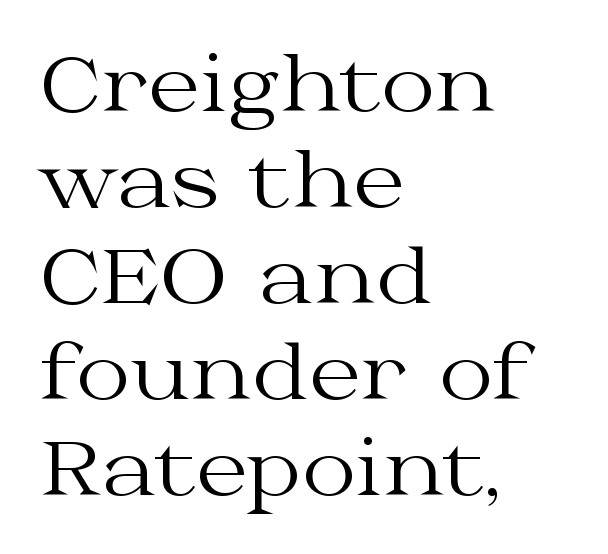
The glyphs in this specimen are seriffed. Notice how the stems are strictly vertical — no italics here. No letter is thick-stroked: the sample isn't bold. A clean baseline with only descenders dipping below it. Note the varied advance widths — an 'i' is clearly narrower than an 'm'.
